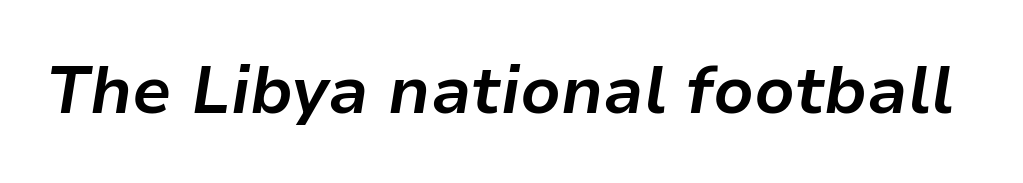
Q: Is the text bold? A: Yes.
Q: Is the text italic (slanted)? A: Yes, it leans right by about 9 degrees.
Q: Is the text underlined? A: No.
Q: Is the spacing between letters normal or unusually wide? A: Normal.
Q: Width (condensed, normal, or wide)? A: Normal.
Q: Stroke contrast? A: Low.
Q: x-height? A: Medium.
Q: Monospaced? A: No.
